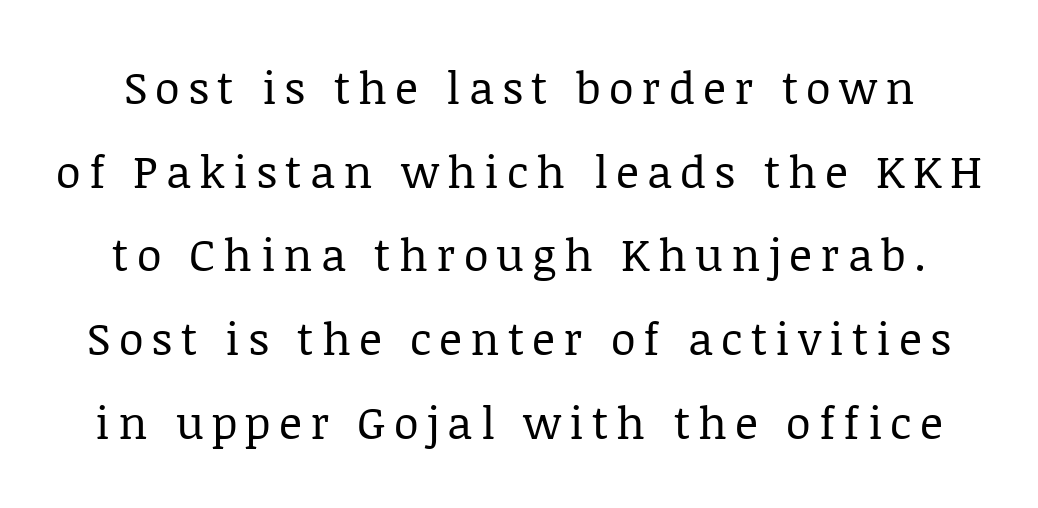
A serif font was chosen for this passage. Bare-footed words on every line. The weight would be labelled regular, book, light, or lighter still. Character widths vary here, with narrow letters taking less room than wide ones. Tall strokes in this sample are plumb rather than angled.
